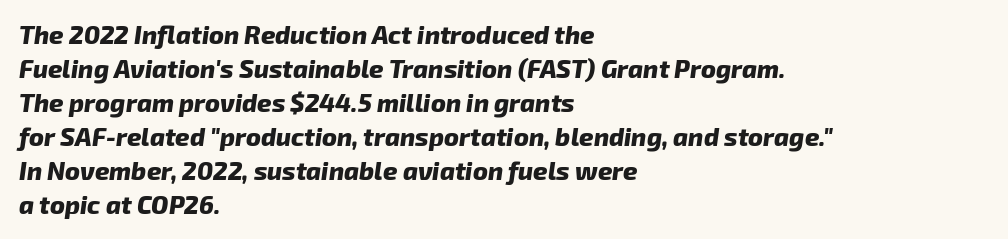
Any mark beneath the type? The region is blank. Evenly set lines give the paragraph a standard silhouette. You could call the tracking neutral — neither tight nor loose. How heavy is the stroke? Heavy — this is a bold.
